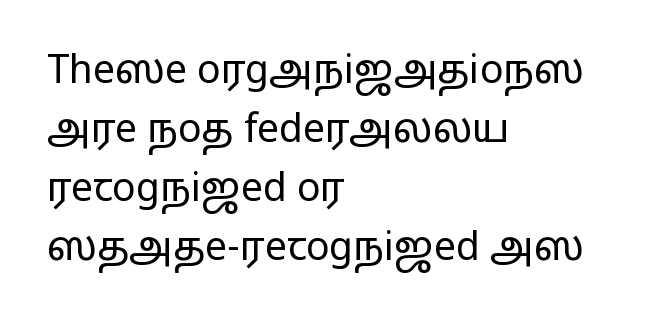
Q: Is the text bold? A: No.
Q: Is the text italic (slanted)? A: No, it is upright.
Q: Is the typeface a serif or a sans-serif typeface? A: Sans-serif.
Q: Is the text underlined? A: No.
Q: How is the paragraph aligned? A: Left-aligned.
Q: Is the spacing between letters normal or unusually wide? A: Normal.
Q: Is the spacing between lines tight, normal or loose? A: Normal.
Q: Width (condensed, normal, or wide)? A: Wide.
Q: Stroke contrast? A: Low.
Q: x-height? A: Medium.
Q: Monospaced? A: No.
